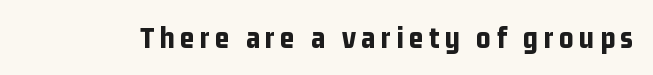
Q: Is the text bold? A: Yes.
Q: Is the text italic (slanted)? A: No, it is upright.
Q: Is the typeface a serif or a sans-serif typeface? A: Sans-serif.
Q: Is the text underlined? A: No.
Q: Width (condensed, normal, or wide)? A: Condensed.
Q: Stroke contrast? A: Low.
Q: x-height? A: Medium.
Q: Monospaced? A: No.
